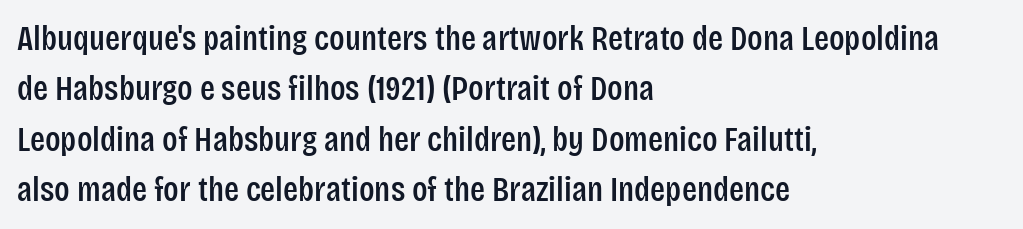
Q: Is the text italic (slanted)? A: No, it is upright.
Q: Is the typeface a serif or a sans-serif typeface? A: Sans-serif.
Q: Is the text underlined? A: No.
Q: How is the paragraph aligned? A: Left-aligned.
Q: Is the spacing between letters normal or unusually wide? A: Normal.
Q: Is the spacing between lines tight, normal or loose? A: Normal.
Q: Width (condensed, normal, or wide)? A: Condensed.
Q: Stroke contrast? A: Low.
Q: x-height? A: Large.
Q: Monospaced? A: No.
